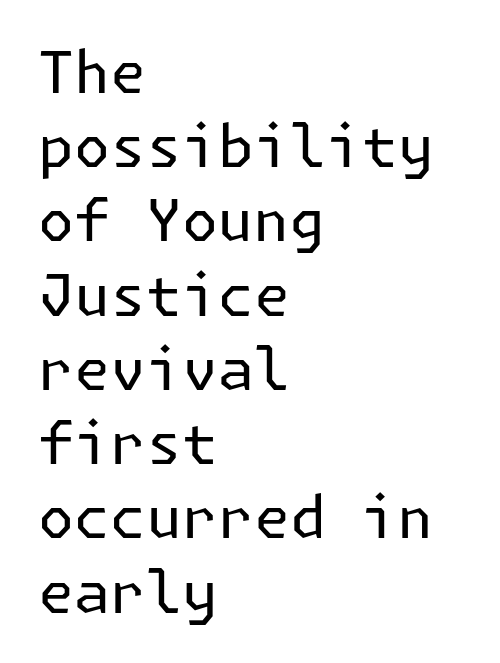
The image shows 58 px regular-weight sans-serif type, upright; set left-aligned, normal line spacing (1.28x), normal letter spacing, not underlined; low stroke contrast and a medium x-height.
